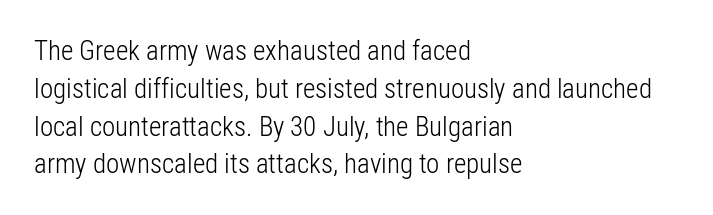
Q: Is the text bold? A: No.
Q: Is the text italic (slanted)? A: No, it is upright.
Q: Is the text underlined? A: No.
Q: How is the paragraph aligned? A: Left-aligned.
Q: Is the spacing between letters normal or unusually wide? A: Normal.
Q: Is the spacing between lines tight, normal or loose? A: Normal.
